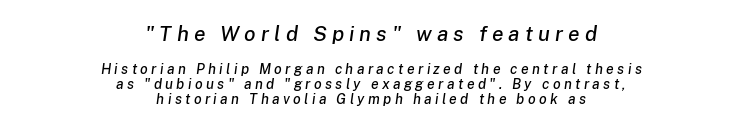
The image shows 21 px text type, italic (leaning right); set centered, tight line spacing (1.06x), unusually wide letter spacing (+0.24 em), not underlined; the first (top) block is 1.5x larger.
